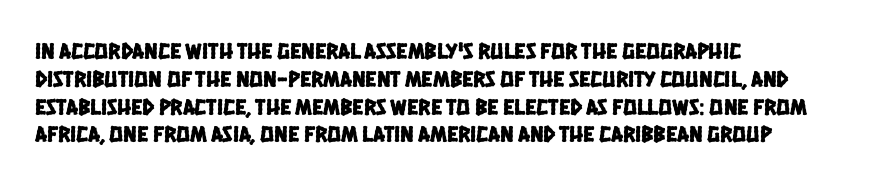
{"underline": "no", "align": "left", "line_spacing_ratio": 1.21, "letter_spacing": "normal", "letter_spacing_em": 0.0, "glyph_px": 23}
